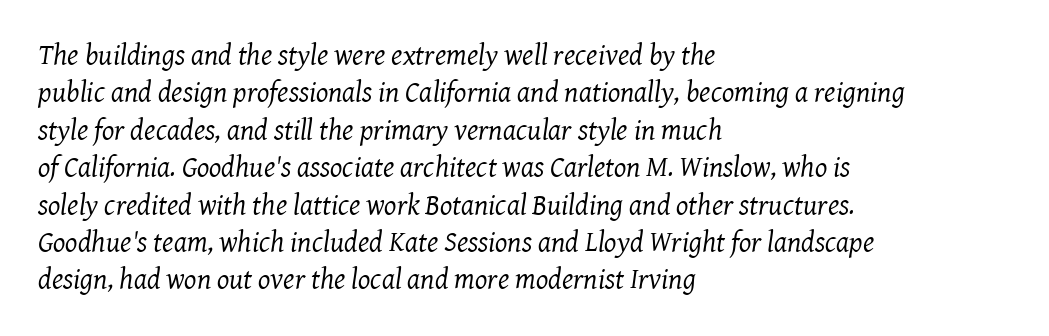
The image shows 29 px regular-weight serif type, italic (leaning right); set left-aligned, normal line spacing (1.29x), normal letter spacing, not underlined; medium stroke contrast and a medium x-height.
